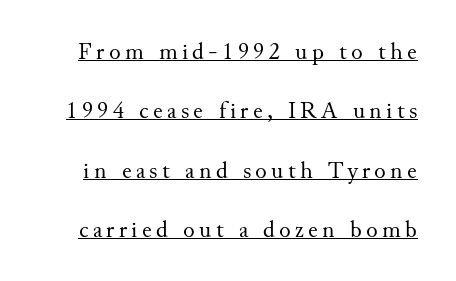
Q: Is the text bold? A: No.
Q: Is the text italic (slanted)? A: No, it is upright.
Q: Is the text underlined? A: Yes.
Q: Is the spacing between lines tight, normal or loose? A: Loose.
